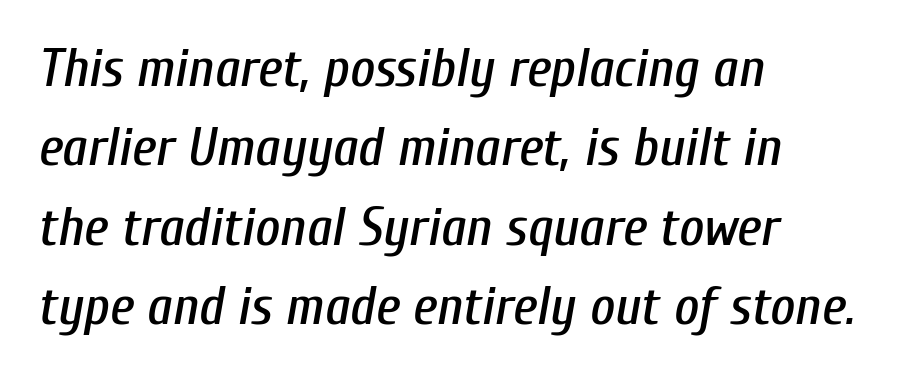
Q: Is the text italic (slanted)? A: Yes, it leans right by about 10 degrees.
Q: Is the text underlined? A: No.
Q: How is the paragraph aligned? A: Left-aligned.
Q: Is the spacing between letters normal or unusually wide? A: Normal.
Q: Is the spacing between lines tight, normal or loose? A: Normal.
Q: Width (condensed, normal, or wide)? A: Condensed.
Q: Stroke contrast? A: Low.
Q: x-height? A: Medium.
Q: Monospaced? A: No.
